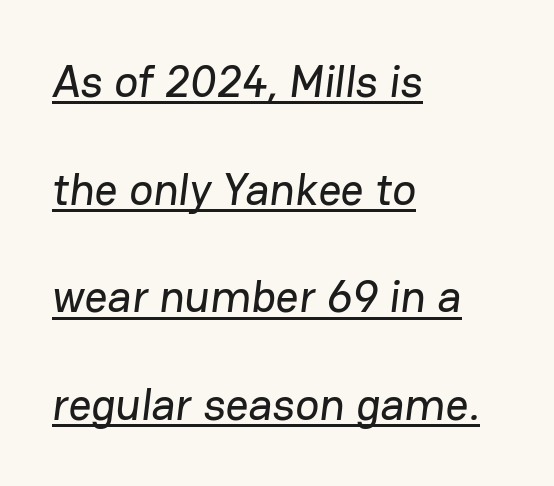
Beneath each row of characters lies a ruled line. The ragged edge is on the right, which tells us the setting is flush left. Inter-character spacing is left at the font's built-in metrics. Note: no serifs on the glyphs.
